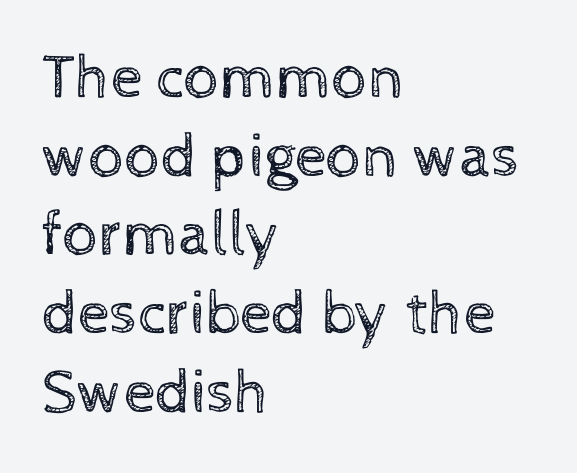
Q: Is the text bold? A: No.
Q: Is the text italic (slanted)? A: No, it is upright.
Q: Is the text underlined? A: No.
Q: How is the paragraph aligned? A: Left-aligned.
Q: Is the spacing between letters normal or unusually wide? A: Normal.
Q: Is the spacing between lines tight, normal or loose? A: Normal.
Q: Width (condensed, normal, or wide)? A: Normal.
Q: x-height? A: Medium.
Q: Monospaced? A: No.
